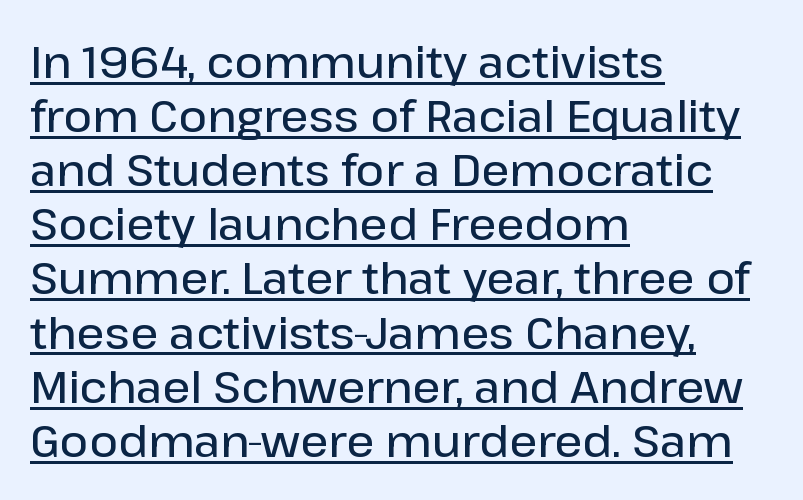
Q: Is the text bold? A: Semi-bold.
Q: Is the text italic (slanted)? A: No, it is upright.
Q: Is the typeface a serif or a sans-serif typeface? A: Sans-serif.
Q: Is the text underlined? A: Yes.
Q: How is the paragraph aligned? A: Left-aligned.
Q: Is the spacing between letters normal or unusually wide? A: Normal.
Q: Width (condensed, normal, or wide)? A: Normal.
Q: Stroke contrast? A: Low.
Q: x-height? A: Medium.
Q: Monospaced? A: No.
